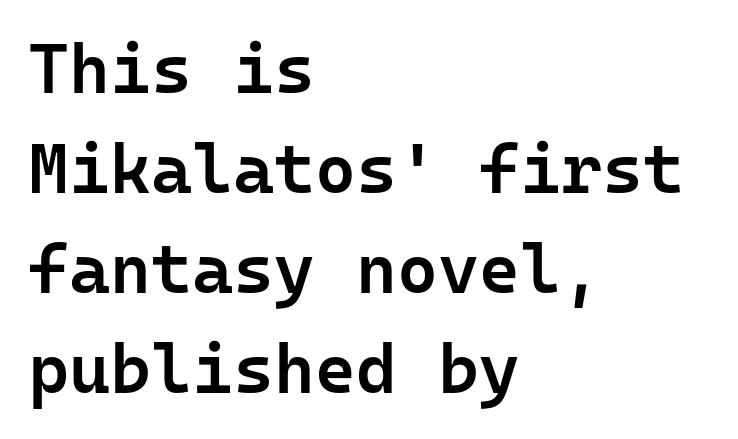
Q: Is the text bold? A: Semi-bold.
Q: Is the text italic (slanted)? A: No, it is upright.
Q: Is the typeface a serif or a sans-serif typeface? A: Sans-serif.
Q: Is the text underlined? A: No.
Q: How is the paragraph aligned? A: Left-aligned.
Q: Is the spacing between letters normal or unusually wide? A: Normal.
Q: Is the spacing between lines tight, normal or loose? A: Normal.
Q: Width (condensed, normal, or wide)? A: Normal.
Q: Stroke contrast? A: Low.
Q: x-height? A: Medium.
Q: Monospaced? A: Yes.
